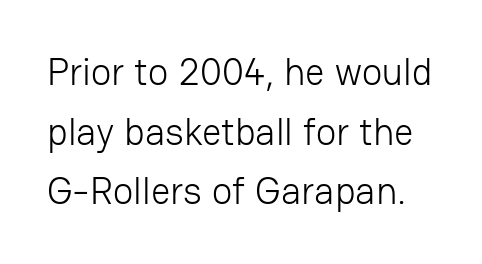
The typesetting does not lean heavy: it is not bold. Caption: standard tracking, unaltered. A typesetter would call this proportional, since set widths differ per character. You can tell from the bare stems that sans-serif type was used. Vertical strokes here are truly vertical. The strip under each line holds only bare page.
